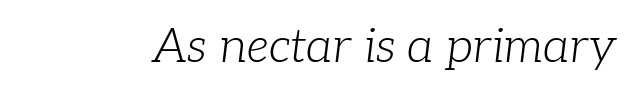
Serif or sans? Serif — the stroke terminals have little feet. The area under the type is left untouched. Glyph-to-glyph distance matches everyday printed text. The letters look calm and open, with moderate or lighter stems. These lines were composed using italics.
